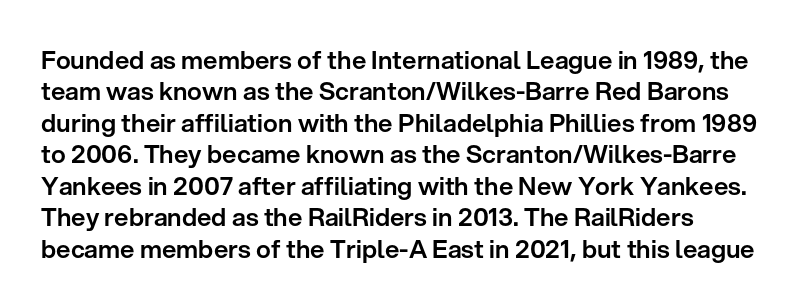
The image shows 25 px text type, upright; set left-aligned, normal line spacing (1.26x), normal letter spacing, not underlined.
